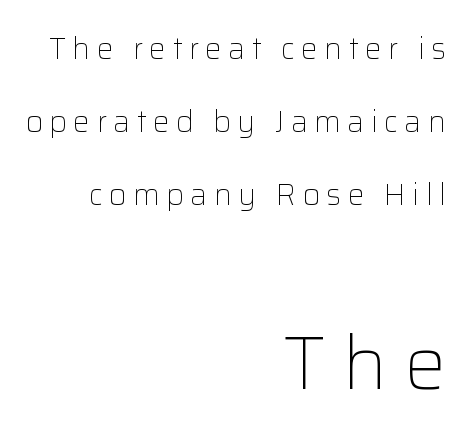
You could not count columns in this text — the font is proportionally spaced. Is the lower block the larger one? Yes — the lower block carries the bigger type. Unlike italic type, these characters show no tilt at all. The horizontal fit of the characters is loose and conspicuously gappy. Decoration check: the copy has no underline. A flush-right, rag-left setting is used for this passage.
